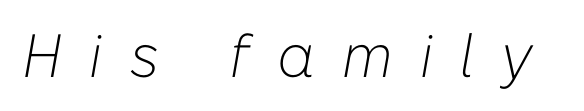
The image shows 61 px light type, italic (leaning right); set unusually wide letter spacing (+0.45 em), not underlined; low stroke contrast and a medium x-height.
